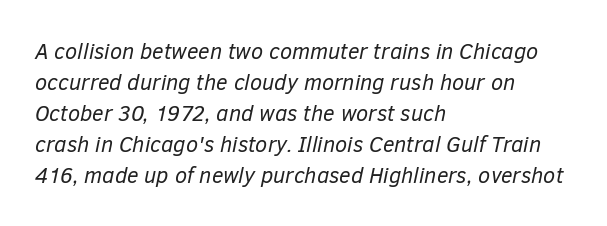
The space between consecutive lines is moderate. Heft: none added — not bold. The face used here has a pronounced slope to its letters. No extra tracking has been applied to these lines. This rendering uses left alignment, leaving the right contour irregular. The words here are not underlined.
